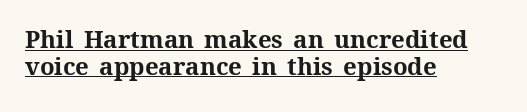
{"italic": "no", "bold": "yes", "underline": "yes", "align": "left", "line_spacing": "tight", "line_spacing_ratio": 1.12, "letter_spacing": "normal", "letter_spacing_em": 0.0, "glyph_px": 24}
